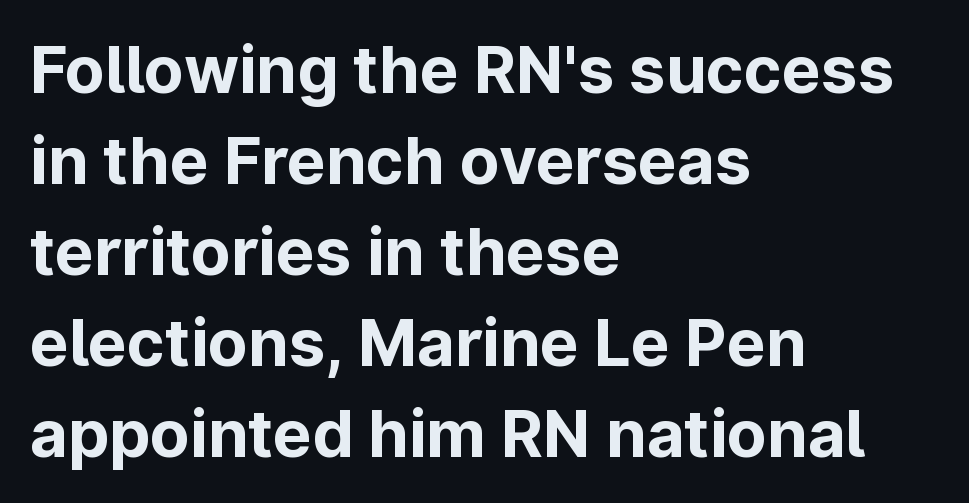
Q: Is the text bold? A: Yes.
Q: Is the text italic (slanted)? A: No, it is upright.
Q: Is the typeface a serif or a sans-serif typeface? A: Sans-serif.
Q: Is the text underlined? A: No.
Q: How is the paragraph aligned? A: Left-aligned.
Q: Is the spacing between letters normal or unusually wide? A: Normal.
Q: Is the spacing between lines tight, normal or loose? A: Normal.
Q: Width (condensed, normal, or wide)? A: Normal.
Q: Stroke contrast? A: Low.
Q: x-height? A: Medium.
Q: Monospaced? A: No.
